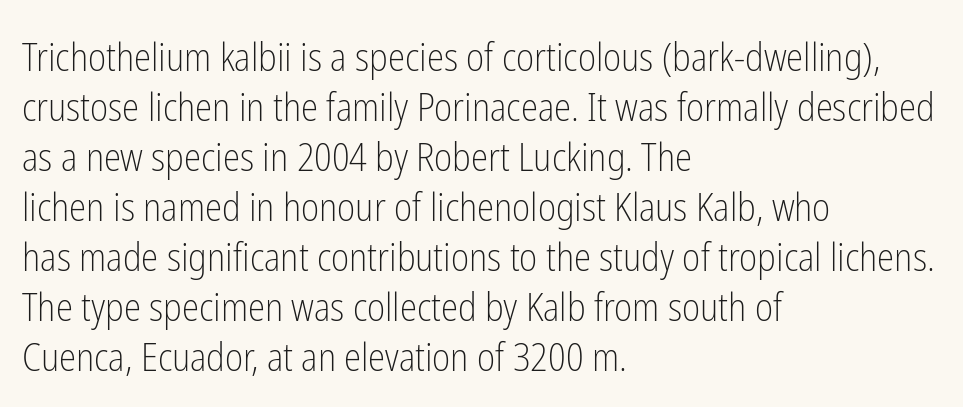
The image shows 39 px light, condensed sans-serif type, upright; set left-aligned, normal line spacing (1.28x), normal letter spacing, not underlined; low stroke contrast and a medium x-height.
